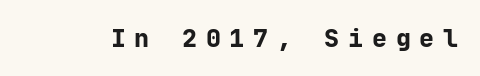
{"italic": "no", "bold": "yes", "underline": "no", "letter_spacing": "wide", "letter_spacing_em": 0.35, "glyph_px": 25}
